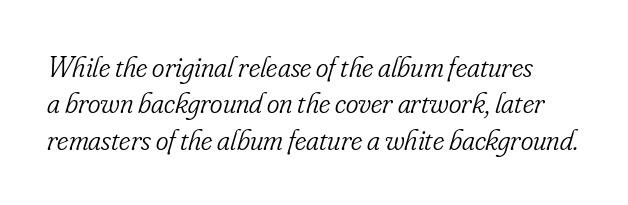
Glance below the letters and you will spot only blank space. The gaps between neighbouring characters are ordinary and unremarkable. This is serif lettering, the kind often seen in printed books. Characters are canted at an angle relative to the baseline's perpendicular. Think of a printed novel: that variable character pitch is what you see here. The typeface has the unassuming heft of standard copy or less.
